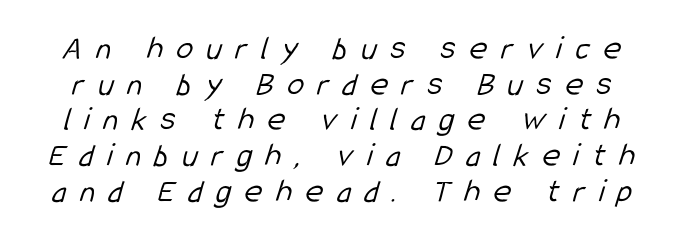
The image shows 34 px light, condensed sans-serif type; set tight line spacing (1.05x), unusually wide letter spacing (+0.4 em), not underlined; low stroke contrast and a medium x-height.
